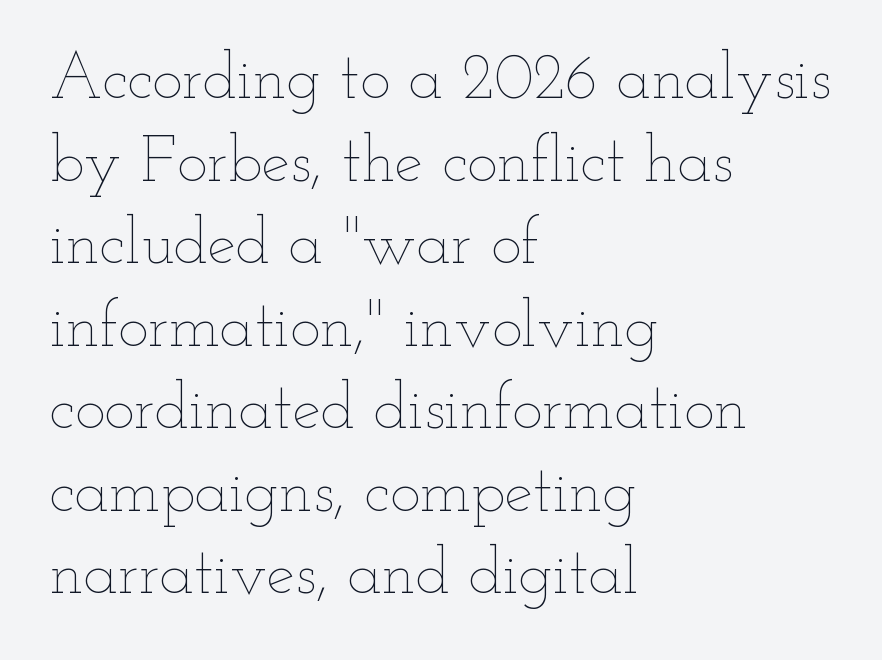
The font sits on the lighter half of the weight spectrum, regular included. Look at the tracking — it's just the regular setting, nothing added. Line starts are locked; line ends wander. Letters rest on an invisible, unmarked baseline. These lines are rendered in a variable-pitch font. Rows of type keep a routine distance in the vertical direction.
